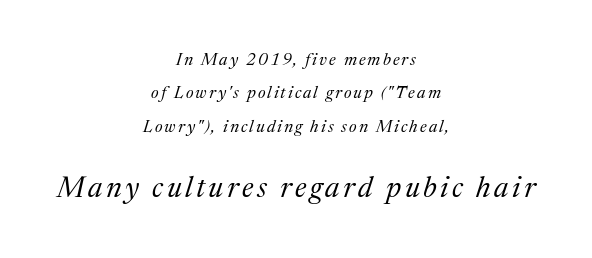
The image shows 29 px regular-weight serif type, italic (leaning right); set centered, loose line spacing (1.96x), not underlined; the second (bottom) block is 1.71x larger; medium stroke contrast and a medium x-height.
